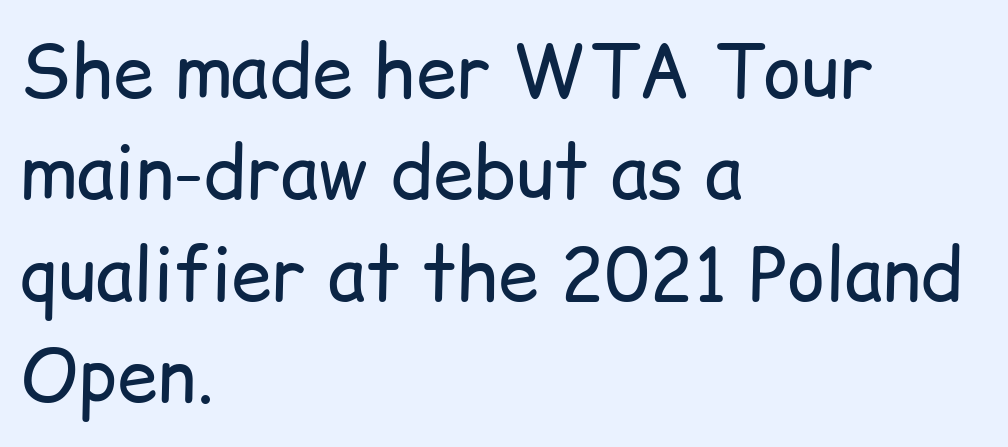
Q: Is the text bold? A: No.
Q: Is the text italic (slanted)? A: No, it is upright.
Q: Is the typeface a serif or a sans-serif typeface? A: Sans-serif.
Q: Is the text underlined? A: No.
Q: How is the paragraph aligned? A: Left-aligned.
Q: Is the spacing between letters normal or unusually wide? A: Normal.
Q: Is the spacing between lines tight, normal or loose? A: Normal.
Q: Width (condensed, normal, or wide)? A: Normal.
Q: Stroke contrast? A: Low.
Q: x-height? A: Medium.
Q: Monospaced? A: No.
